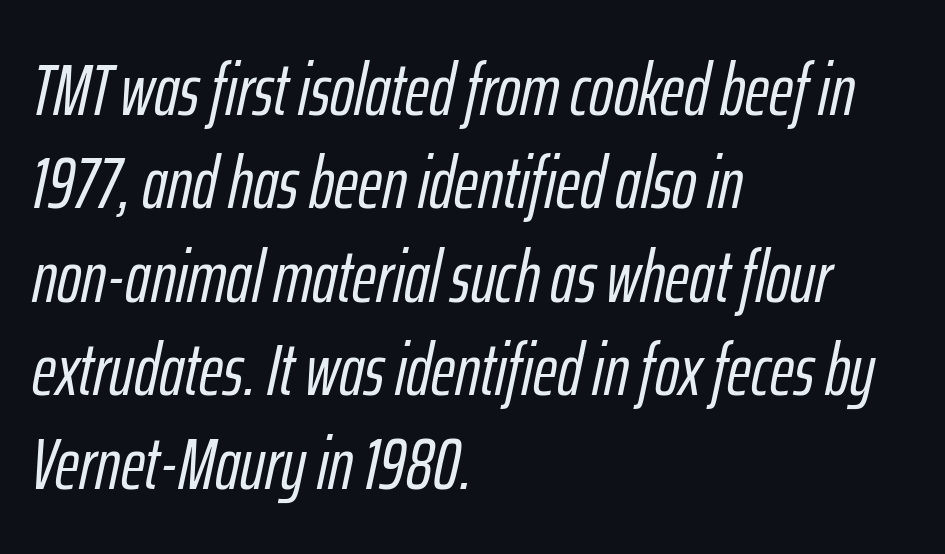
{"italic": "yes", "lean": "right", "slant_degrees": 12, "width": "condensed", "stroke_contrast": "low", "x_height": "medium", "monospaced": "no", "underline": "no", "align": "left", "line_spacing": "normal", "line_spacing_ratio": 1.28, "letter_spacing": "normal", "letter_spacing_em": 0.0, "glyph_px": 73}
